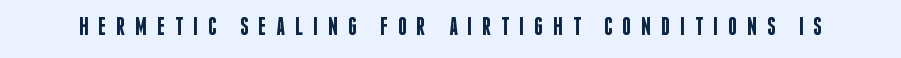
{"italic": "no", "bold": "semi", "underline": "no", "letter_spacing": "wide", "letter_spacing_em": 0.39, "glyph_px": 25}
